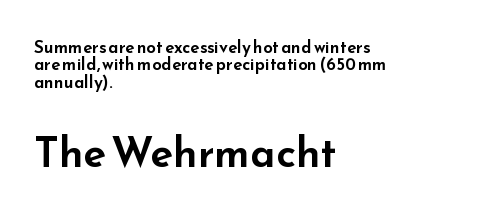
The image shows 42 px wide sans-serif type, upright; set left-aligned, tight line spacing (1.02x), normal letter spacing, not underlined; the second (bottom) block is 2.47x larger; low stroke contrast and a small x-height.
